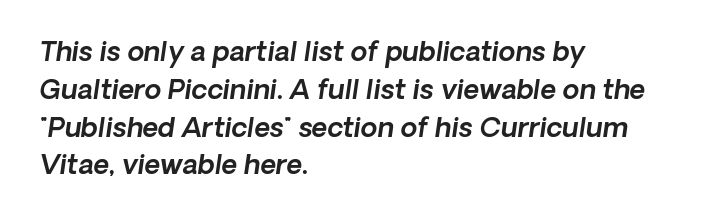
Is the type slanted? Yes — the strokes lean at a clear angle. How are the letters spaced? Ordinarily, with no added tracking. Line spacing here is normal. Teacher's note: observe the even left margin — that is flush-left alignment.
